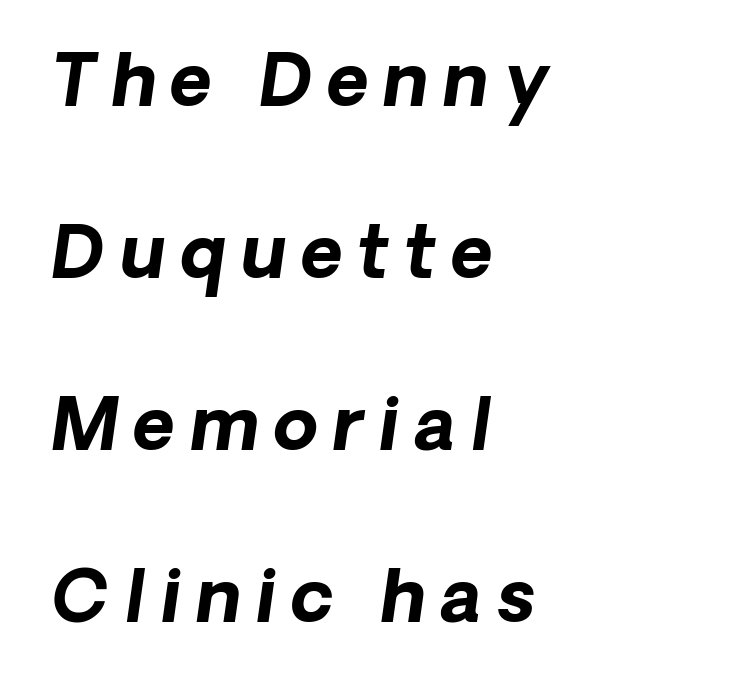
The image shows 72 px bold sans-serif type; set left-aligned, loose line spacing (2.39x), unusually wide letter spacing (+0.21 em), not underlined; low stroke contrast and a medium x-height.
